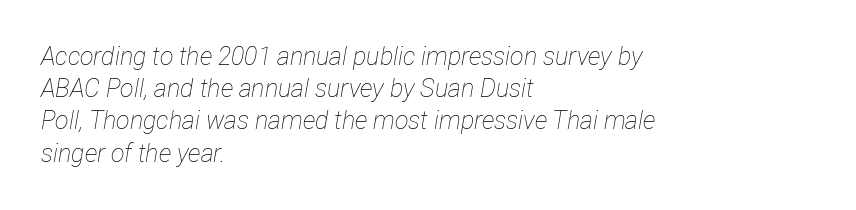
The whole block is typeset with a tilt. Has an underline been added? It has not. Leftover space on each line is placed entirely after the last word. The gaps between neighbouring characters are ordinary and unremarkable. Compared with typical paragraphs, the rows here are spaced about the same. No letter is thick-stroked: the sample isn't bold.
